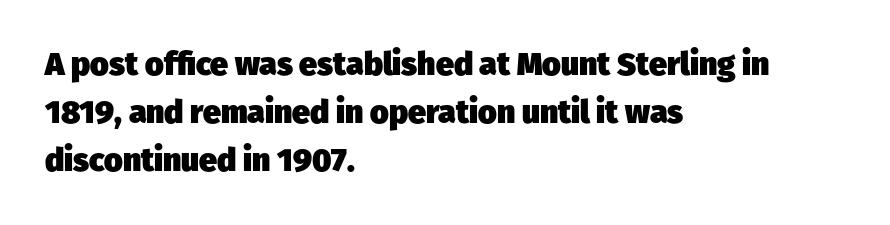
Q: Is the text bold? A: Yes.
Q: Is the typeface a serif or a sans-serif typeface? A: Sans-serif.
Q: Is the text underlined? A: No.
Q: How is the paragraph aligned? A: Left-aligned.
Q: Is the spacing between letters normal or unusually wide? A: Normal.
Q: Is the spacing between lines tight, normal or loose? A: Normal.
Q: Width (condensed, normal, or wide)? A: Normal.
Q: Stroke contrast? A: Low.
Q: x-height? A: Medium.
Q: Monospaced? A: No.
